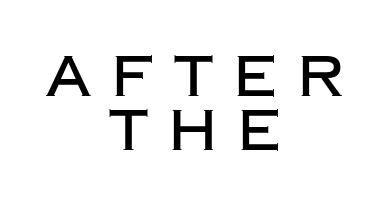
{"serif": "no", "italic": "no", "width": "normal", "stroke_contrast": "low", "x_height": "large", "monospaced": "no", "underline": "no", "align": "center", "line_spacing": "tight", "line_spacing_ratio": 0.95, "letter_spacing": "wide", "letter_spacing_em": 0.37, "glyph_px": 57}
